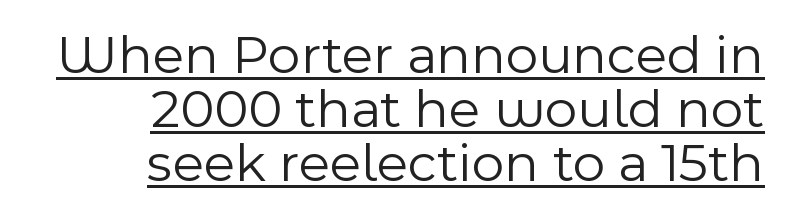
The image shows 56 px light sans-serif type, upright; set right-aligned, tight line spacing (0.96x), normal letter spacing, underlined; a medium x-height.
